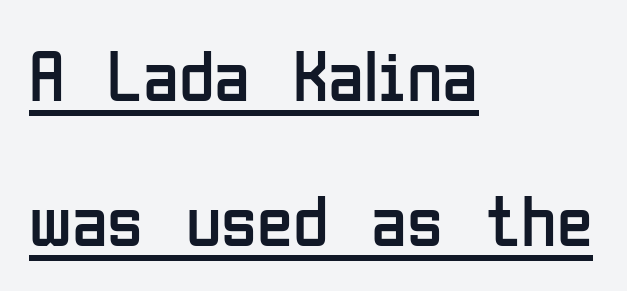
The image shows 73 px regular-weight, condensed sans-serif type, upright; set left-aligned, loose line spacing (1.99x), normal letter spacing, underlined; low stroke contrast and a medium x-height.
